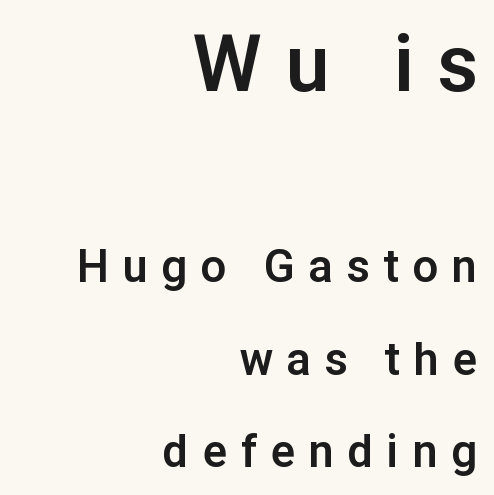
{"serif": "no", "italic": "no", "bold": "yes", "weight": "bold", "width": "normal", "stroke_contrast": "low", "x_height": "medium", "monospaced": "no", "underline": "no", "align": "right", "line_spacing": "loose", "line_spacing_ratio": 2.05, "letter_spacing": "wide", "letter_spacing_em": 0.32, "larger_block": "first", "size_ratio": 1.73, "glyph_px": 78}
